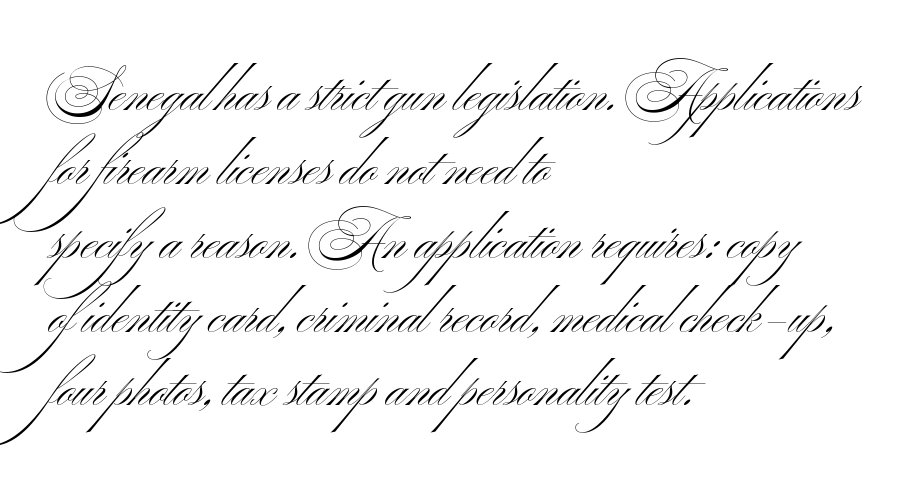
Font category for this specimen: sans-serif. There is no visible air inserted between adjacent glyphs. What's the leading like? Ordinary, nothing unusual.
